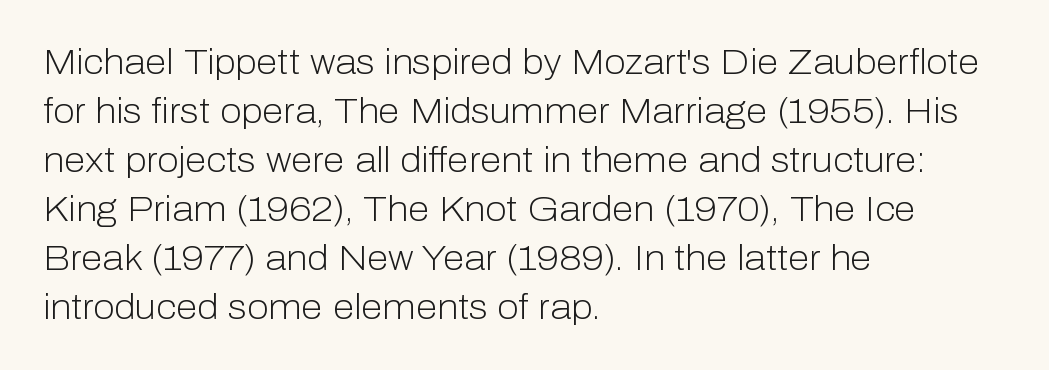
{"serif": "no", "italic": "no", "bold": "no", "weight": "light", "width": "normal", "stroke_contrast": "low", "x_height": "medium", "monospaced": "no", "underline": "no", "align": "left", "line_spacing": "normal", "line_spacing_ratio": 1.4, "letter_spacing": "normal", "letter_spacing_em": 0.0, "glyph_px": 35}
